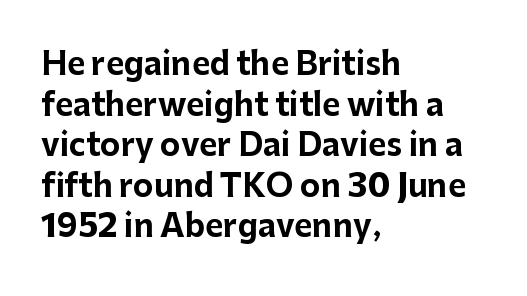
{"serif": "no", "italic": "no", "bold": "yes", "weight": "bold", "width": "normal", "stroke_contrast": "low", "x_height": "medium", "monospaced": "no", "underline": "no", "align": "left", "line_spacing": "normal", "line_spacing_ratio": 1.31, "letter_spacing": "normal", "letter_spacing_em": 0.0, "glyph_px": 31}
